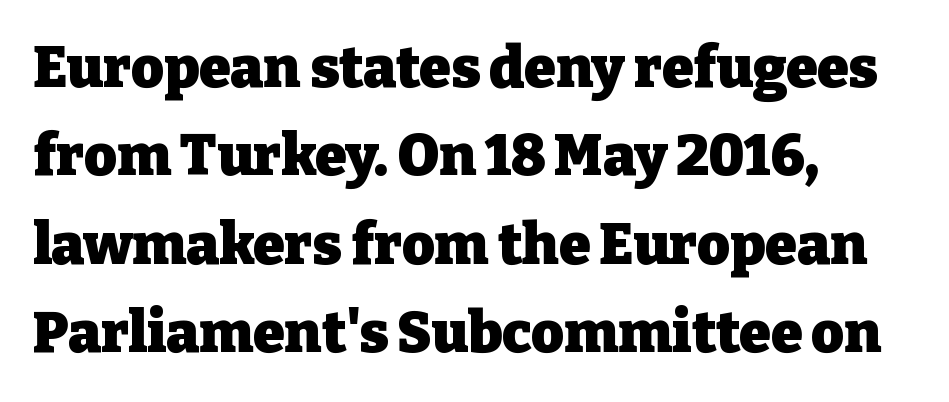
{"serif": "yes", "italic": "no", "bold": "yes", "weight": "heavy", "width": "normal", "stroke_contrast": "low", "x_height": "medium", "monospaced": "no", "underline": "no", "align": "left", "line_spacing": "normal", "line_spacing_ratio": 1.55, "letter_spacing": "normal", "letter_spacing_em": 0.0, "glyph_px": 57}
